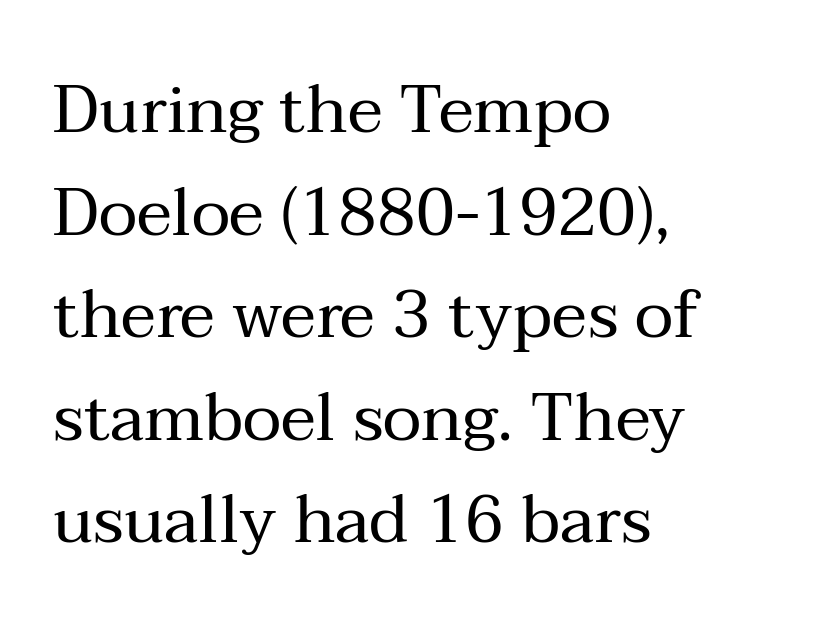
{"serif": "yes", "italic": "no", "bold": "no", "weight": "regular", "width": "normal", "stroke_contrast": "medium", "x_height": "medium", "monospaced": "no", "underline": "no", "align": "left", "line_spacing": "normal", "line_spacing_ratio": 1.53, "letter_spacing": "normal", "letter_spacing_em": 0.0, "glyph_px": 67}
